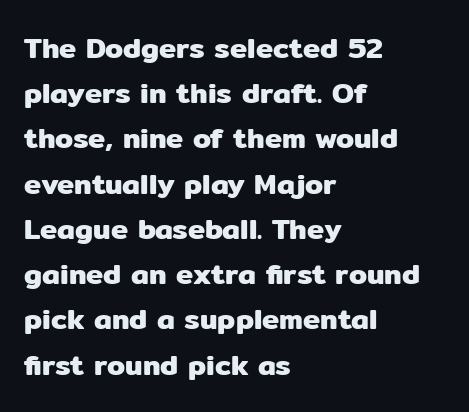
{"serif": "no", "italic": "no", "width": "normal", "stroke_contrast": "low", "x_height": "medium", "monospaced": "no", "underline": "no", "align": "left", "line_spacing": "normal", "line_spacing_ratio": 1.56, "letter_spacing": "normal", "letter_spacing_em": 0.0, "glyph_px": 29}
